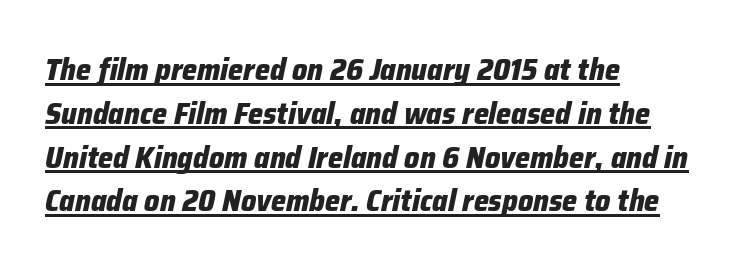
{"italic": "yes", "lean": "right", "slant_degrees": 12, "bold": "yes", "weight": "heavy", "width": "normal", "stroke_contrast": "low", "x_height": "medium", "monospaced": "no", "underline": "yes", "align": "left", "line_spacing": "normal", "line_spacing_ratio": 1.46, "letter_spacing": "normal", "letter_spacing_em": 0.0, "glyph_px": 30}
